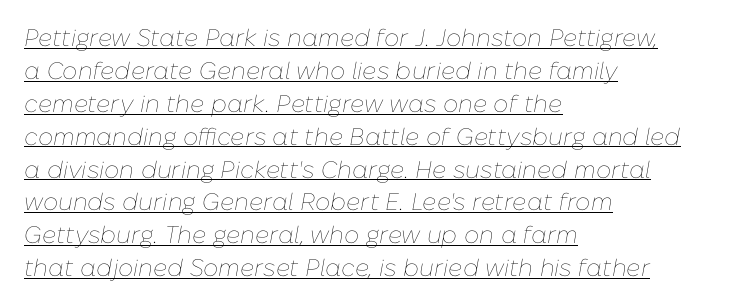
{"italic": "yes", "lean": "right", "slant_degrees": 10, "bold": "no", "underline": "yes", "align": "left", "line_spacing": "normal", "line_spacing_ratio": 1.37, "letter_spacing": "normal", "letter_spacing_em": 0.0, "glyph_px": 24}
